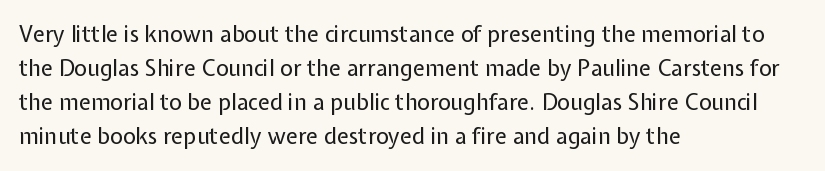
{"italic": "no", "bold": "no", "underline": "no", "align": "left", "line_spacing": "normal", "line_spacing_ratio": 1.55, "letter_spacing": "normal", "letter_spacing_em": 0.0, "glyph_px": 22}
